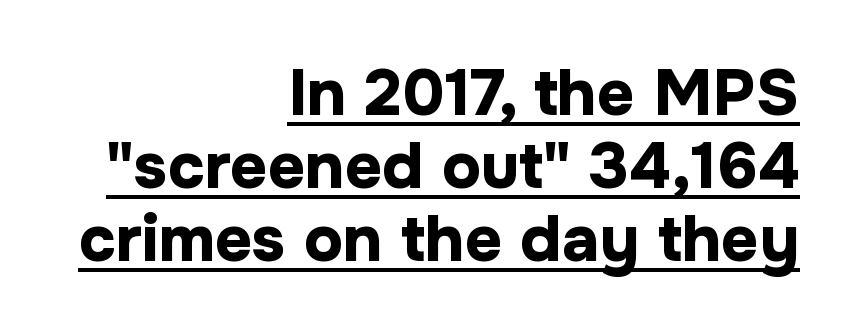
Q: Is the text bold? A: Yes.
Q: Is the text italic (slanted)? A: No, it is upright.
Q: Is the typeface a serif or a sans-serif typeface? A: Sans-serif.
Q: Is the text underlined? A: Yes.
Q: How is the paragraph aligned? A: Right-aligned.
Q: Is the spacing between letters normal or unusually wide? A: Normal.
Q: Is the spacing between lines tight, normal or loose? A: Tight.
Q: Width (condensed, normal, or wide)? A: Normal.
Q: Stroke contrast? A: Low.
Q: x-height? A: Medium.
Q: Monospaced? A: No.
